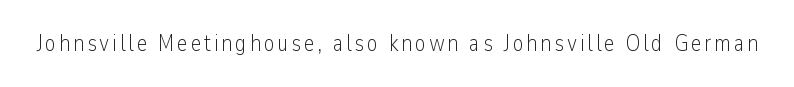
Q: Is the text bold? A: No.
Q: Is the text italic (slanted)? A: No, it is upright.
Q: Is the text underlined? A: No.
